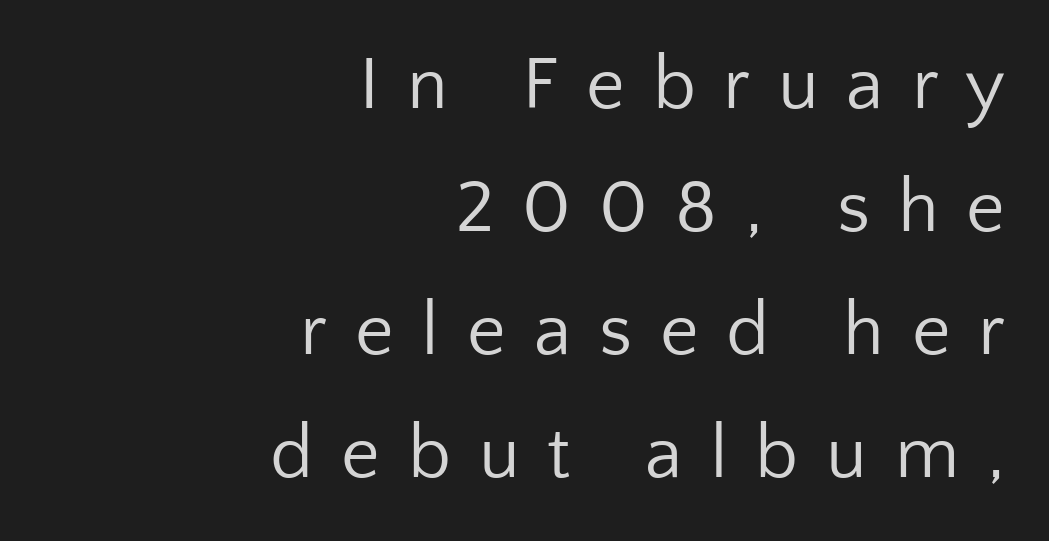
The image shows 75 px regular-weight sans-serif type, upright; set right-aligned, normal line spacing (1.64x), unusually wide letter spacing (+0.37 em), not underlined; low stroke contrast and a medium x-height.
